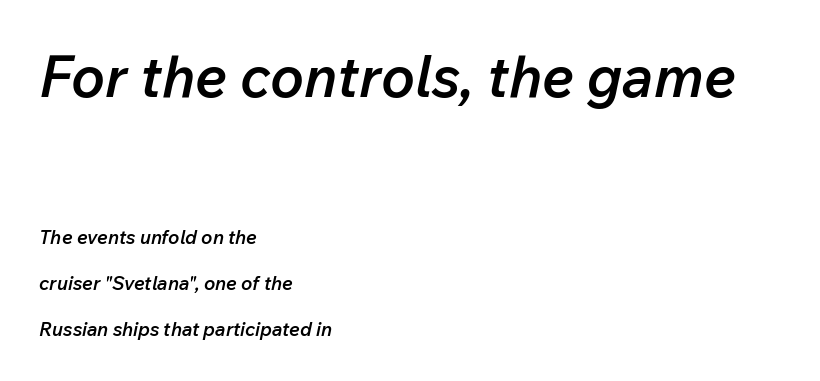
The rag falls on the right side of this text block. What weight is shown? A semibold, between regular and bold. Notice the wide empty band between every row — that's loose leading. Nothing unusual about the tracking: characters are spaced as the font intends. Would a proofreader flag this as italicized? Yes. Do the characters align in a grid? No, the font is proportional.
